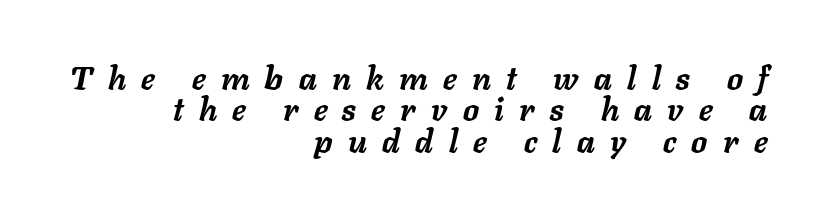
The foot of each line stays bare and open. Heavy, bold letterforms. Visually the block forms a straight wall on the right and a jagged coastline on the left. Here the designer chose a conventional face with non-uniform glyph widths.
